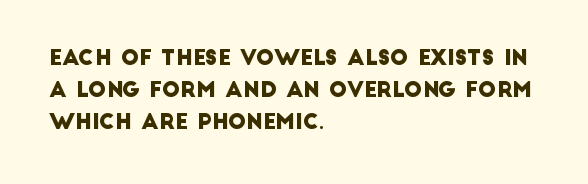
The image shows 21 px text type; set left-aligned, normal line spacing (1.52x), normal letter spacing, not underlined.
